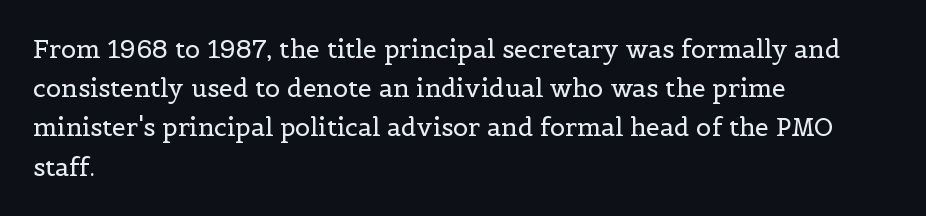
{"italic": "no", "bold": "no", "underline": "no", "align": "left", "line_spacing": "normal", "line_spacing_ratio": 1.57, "letter_spacing": "normal", "letter_spacing_em": 0.0, "glyph_px": 25}
